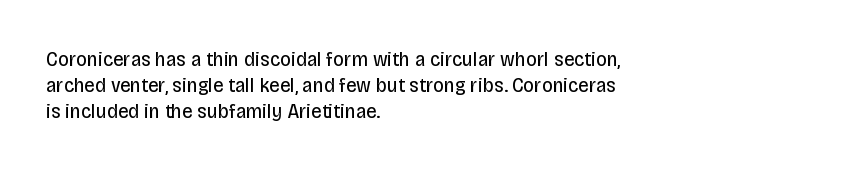
The image shows 21 px text type, upright; set left-aligned, normal line spacing (1.25x), normal letter spacing, not underlined.
